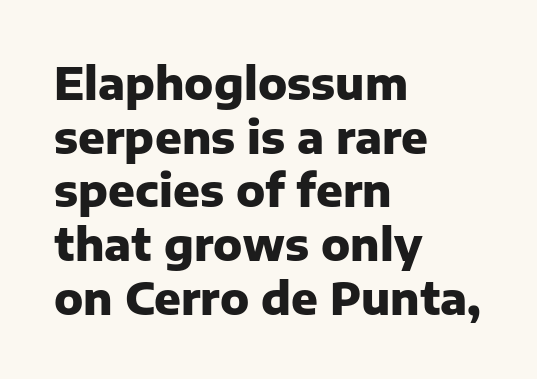
{"serif": "no", "italic": "no", "bold": "yes", "weight": "heavy", "width": "normal", "stroke_contrast": "low", "x_height": "medium", "monospaced": "no", "underline": "no", "align": "left", "line_spacing_ratio": 1.22, "letter_spacing": "normal", "letter_spacing_em": 0.0, "glyph_px": 44}
